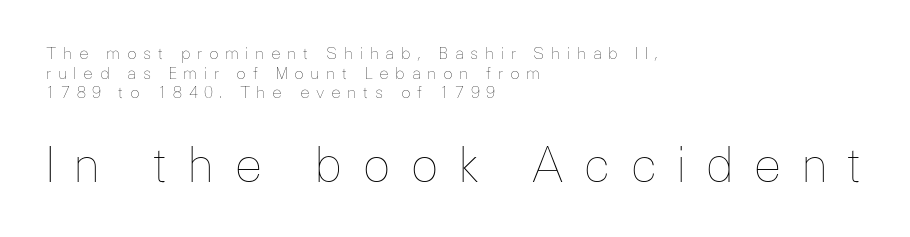
The image shows 47 px thin type, upright; set left-aligned, line spacing 1.23x, unusually wide letter spacing (+0.4 em), not underlined; the second (bottom) block is 2.94x larger; low stroke contrast and a medium x-height.
